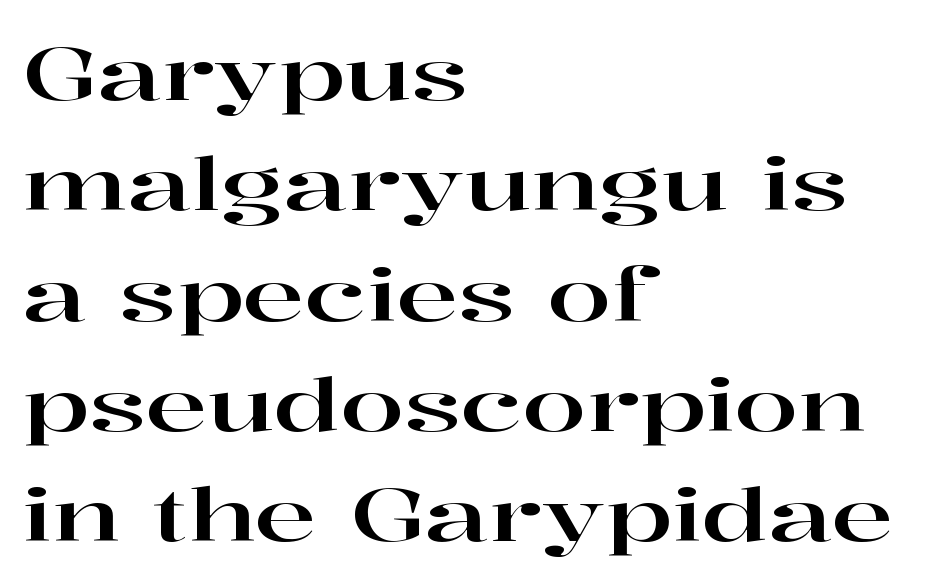
Nobody touched the tracking dial on this one. The designer went with a serif here, giving each stem small feet. Spacing verdict: proportional, widths tailored to each character. Vertical strokes here are truly vertical. In terms of leading, this rendering sits right in the middle. Anything drawn beneath the words? Only blank space.
